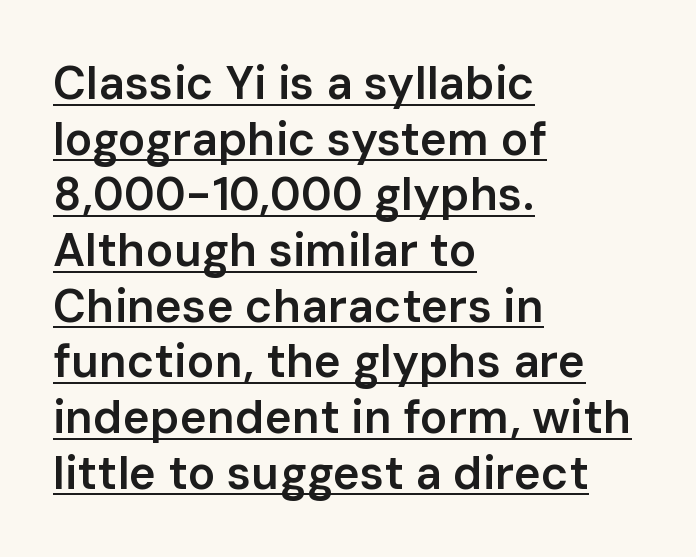
The image shows 46 px semibold sans-serif type, upright; set left-aligned, line spacing 1.21x, normal letter spacing, underlined; low stroke contrast and a medium x-height.
